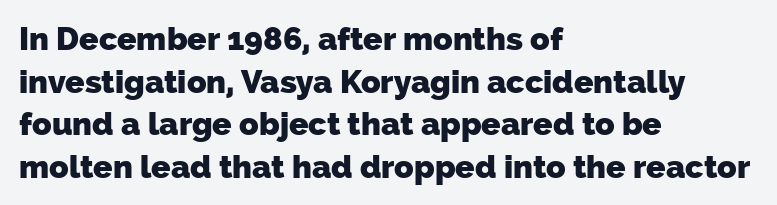
{"serif": "no", "bold": "yes", "weight": "heavy", "width": "normal", "stroke_contrast": "low", "x_height": "medium", "monospaced": "no", "underline": "no", "align": "left", "line_spacing": "normal", "line_spacing_ratio": 1.33, "letter_spacing": "normal", "letter_spacing_em": 0.0, "glyph_px": 32}
